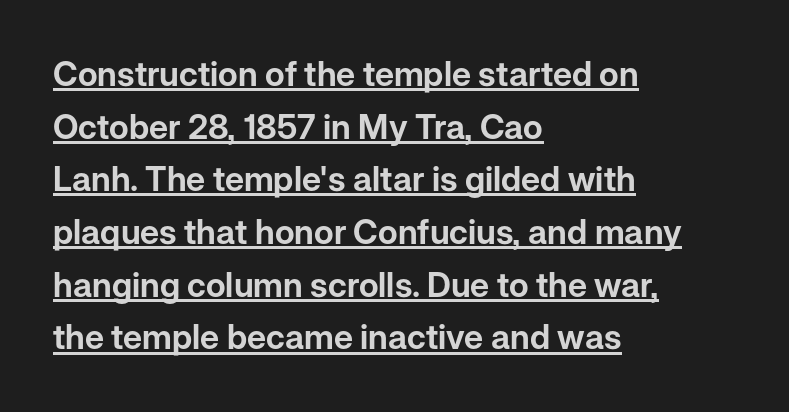
These lines are set flush left with a ragged right edge. Letterform terminals end flat and unadorned throughout the passage. What stands out about the letter spacing? Nothing — it is the standard amount. Does the lettering tilt? It doesn't — this is upright.
